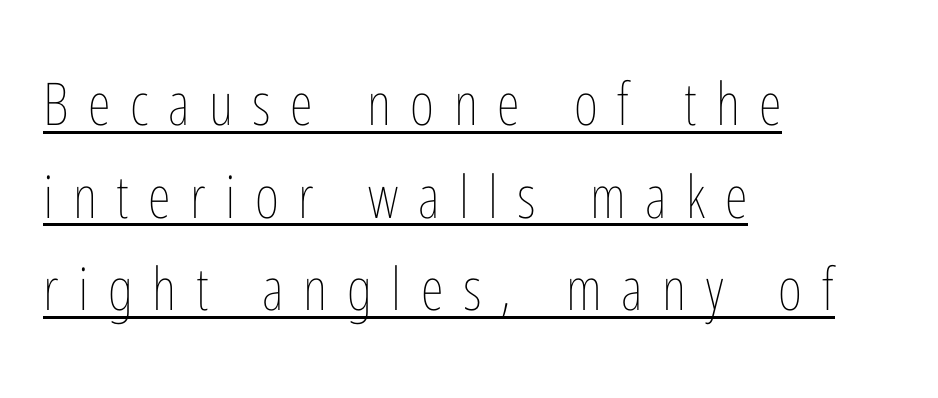
Q: Is the text bold? A: No.
Q: Is the text italic (slanted)? A: No, it is upright.
Q: Is the text underlined? A: Yes.
Q: How is the paragraph aligned? A: Left-aligned.
Q: Is the spacing between letters normal or unusually wide? A: Unusually wide.
Q: Is the spacing between lines tight, normal or loose? A: Normal.
Q: Width (condensed, normal, or wide)? A: Condensed.
Q: Stroke contrast? A: Low.
Q: x-height? A: Medium.
Q: Monospaced? A: No.
